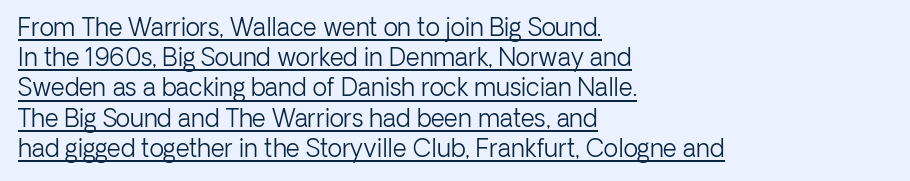
Interline gaps are of average width in this sample. The letterforms sit at book weight or below. Notice how the passage keeps a crisp vertical edge on the left only. Caption: lettering with a line underneath.
